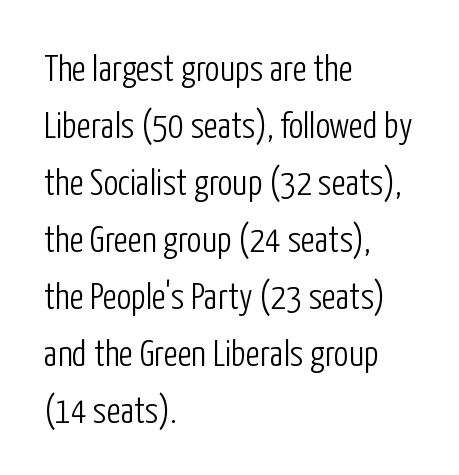
The image shows 37 px light, condensed sans-serif type, upright; set left-aligned, normal line spacing (1.54x), normal letter spacing, not underlined; low stroke contrast and a medium x-height.
